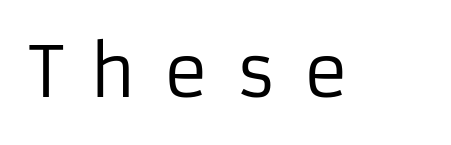
Beneath every word, the page is bare. These lines have a slow, spaced-out rhythm from letter to letter. Ink coverage per letter is moderate at most. Does the lettering tilt? It doesn't — this is upright.
